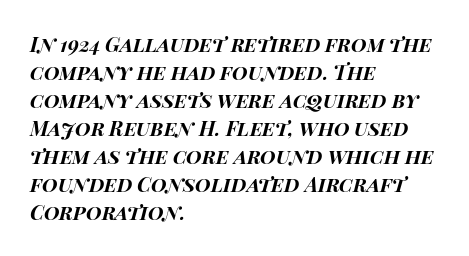
The baseline area is clear. Spacing between characters is what you'd get straight out of the box. Every row of glyphs begins at an identical x-position on the left. How heavy is the stroke? Heavy — this is a bold. Honestly, the row spacing looks completely unremarkable. The face used here has a pronounced slope to its letters.
